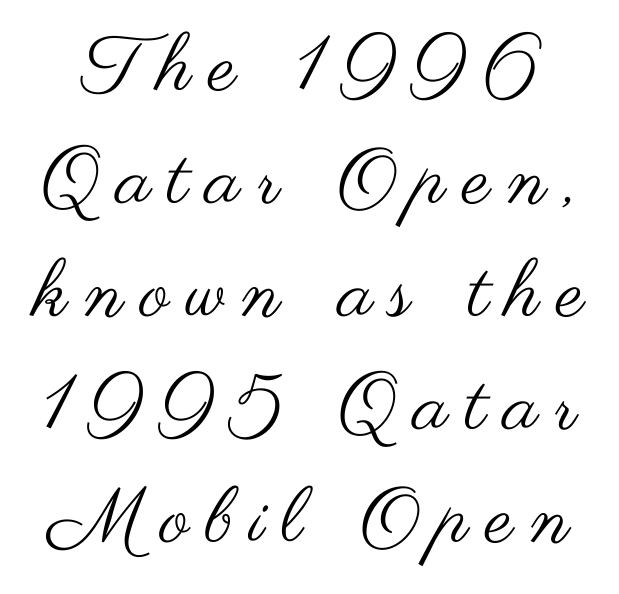
Q: Is the text bold? A: No.
Q: Is the text italic (slanted)? A: Yes.
Q: Is the typeface a serif or a sans-serif typeface? A: Sans-serif.
Q: Is the text underlined? A: No.
Q: Is the spacing between letters normal or unusually wide? A: Unusually wide.
Q: Is the spacing between lines tight, normal or loose? A: Normal.
Q: Width (condensed, normal, or wide)? A: Wide.
Q: Stroke contrast? A: Medium.
Q: x-height? A: Small.
Q: Monospaced? A: No.
